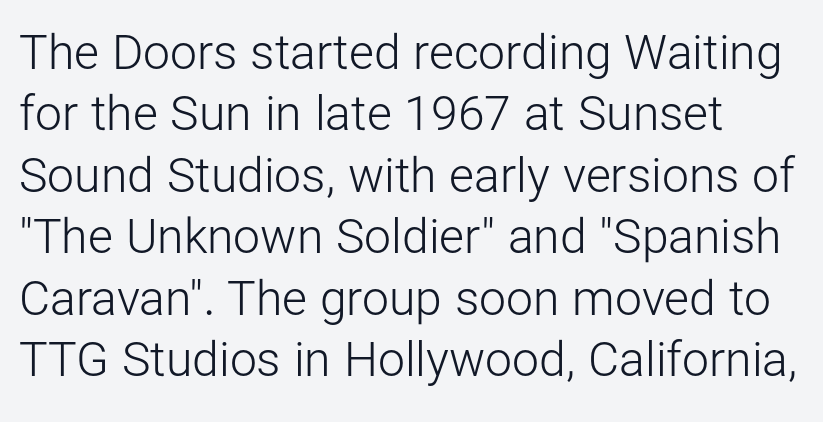
If you measured baseline to baseline, you'd find a middling distance. Posture: vertical. Think standard paragraph weight, or any step lighter than that. Layout note: lines flush left.
